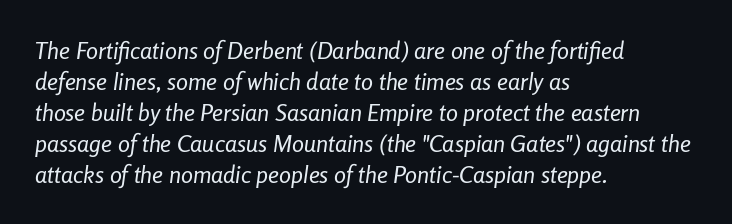
{"italic": "yes", "lean": "right", "slant_degrees": 8, "bold": "no", "underline": "no", "align": "left", "line_spacing": "normal", "line_spacing_ratio": 1.29, "letter_spacing": "normal", "letter_spacing_em": 0.0, "glyph_px": 24}
